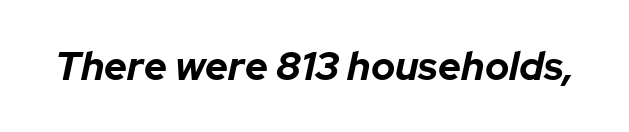
Q: Is the text bold? A: Yes.
Q: Is the text italic (slanted)? A: Yes, it leans right by about 12 degrees.
Q: Is the text underlined? A: No.
Q: Is the spacing between letters normal or unusually wide? A: Normal.
Q: Width (condensed, normal, or wide)? A: Normal.
Q: Stroke contrast? A: Low.
Q: x-height? A: Medium.
Q: Monospaced? A: No.
